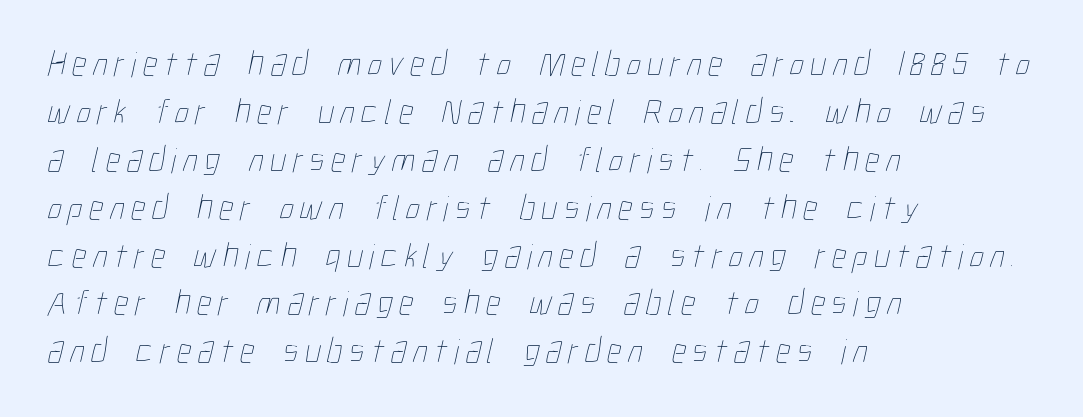
Q: Is the text bold? A: No.
Q: Is the text underlined? A: No.
Q: How is the paragraph aligned? A: Left-aligned.
Q: Is the spacing between lines tight, normal or loose? A: Normal.
Q: Width (condensed, normal, or wide)? A: Condensed.
Q: Stroke contrast? A: Low.
Q: x-height? A: Medium.
Q: Monospaced? A: No.
